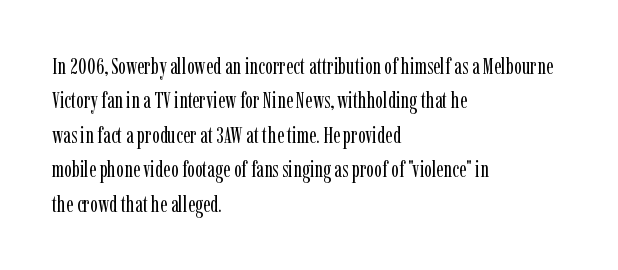
Observe the ordinary spacing: letters are neighbours, not strangers. Only glyphs here, with clear space below each row. Honestly, the row spacing looks completely unremarkable. No letter is thick-stroked: the sample isn't bold.
